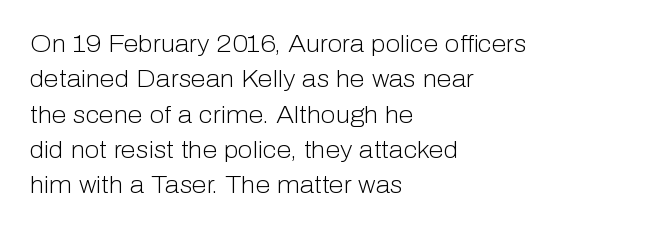
The image shows 24 px text type, upright; set left-aligned, normal line spacing (1.47x), normal letter spacing, not underlined.
